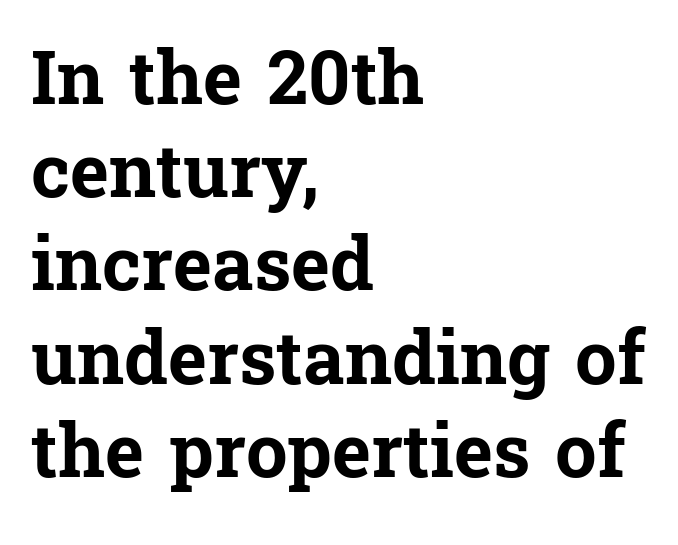
{"serif": "yes", "italic": "no", "bold": "yes", "weight": "bold", "width": "normal", "stroke_contrast": "low", "x_height": "medium", "monospaced": "no", "underline": "no", "align": "left", "line_spacing": "normal", "line_spacing_ratio": 1.26, "letter_spacing": "normal", "letter_spacing_em": 0.0, "glyph_px": 74}
